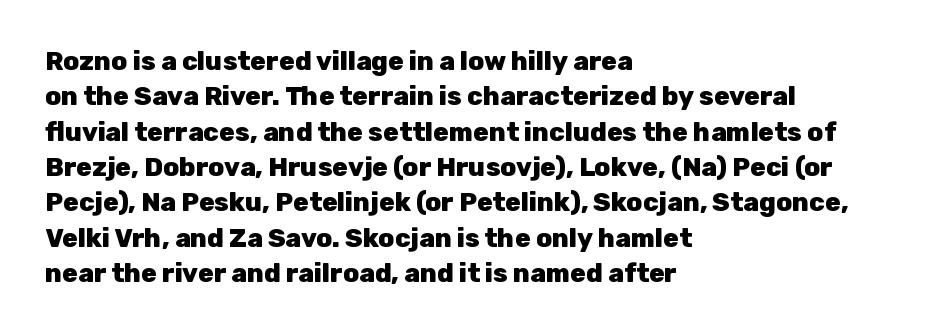
Normally led — the rows are evenly, conventionally spaced. A roman cut, with each character standing at attention. The gaps between neighbouring characters are ordinary and unremarkable. The words here are not underlined. Left-aligned paragraph, ragged on the right. The typesetting leans heavy: a genuine bold.
